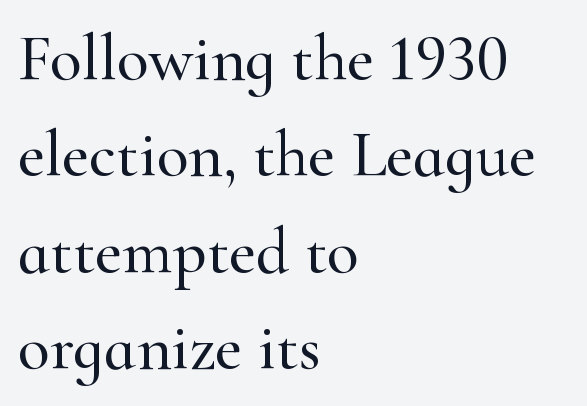
Line beginnings align vertically; line endings do not. You can tell from the footed stems that serif type was used. This rendering features lettering with no underline. In terms of letterspacing, this is plain default setting. Vertically, the passage feels balanced, rows spaced as you'd expect.
